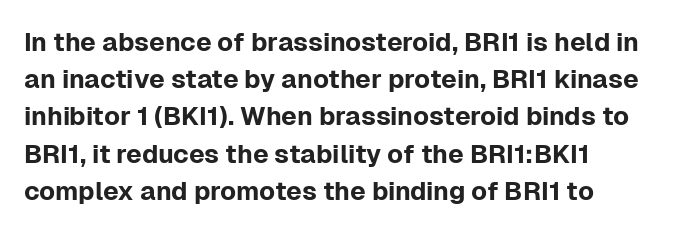
{"italic": "no", "underline": "no", "align": "left", "line_spacing": "normal", "line_spacing_ratio": 1.43, "letter_spacing": "normal", "letter_spacing_em": 0.0, "glyph_px": 26}
